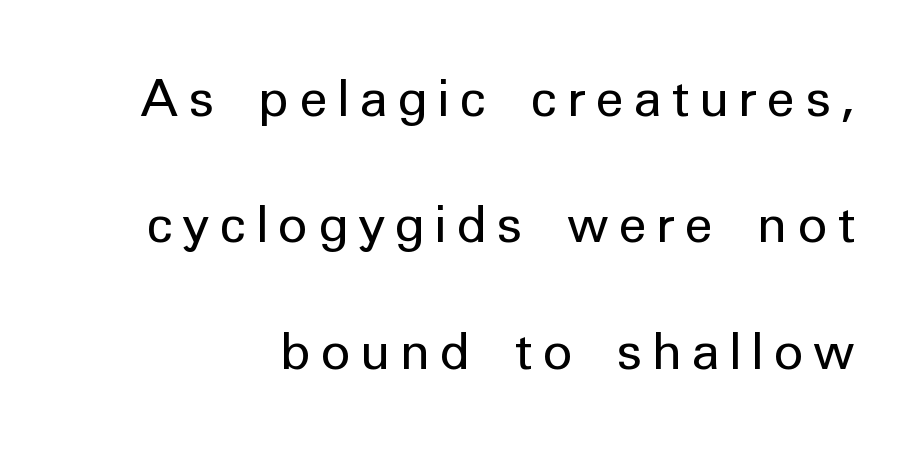
Q: Is the text bold? A: No.
Q: Is the text italic (slanted)? A: No, it is upright.
Q: Is the typeface a serif or a sans-serif typeface? A: Sans-serif.
Q: Is the text underlined? A: No.
Q: Is the spacing between lines tight, normal or loose? A: Loose.
Q: Width (condensed, normal, or wide)? A: Normal.
Q: Stroke contrast? A: Low.
Q: x-height? A: Medium.
Q: Monospaced? A: No.
